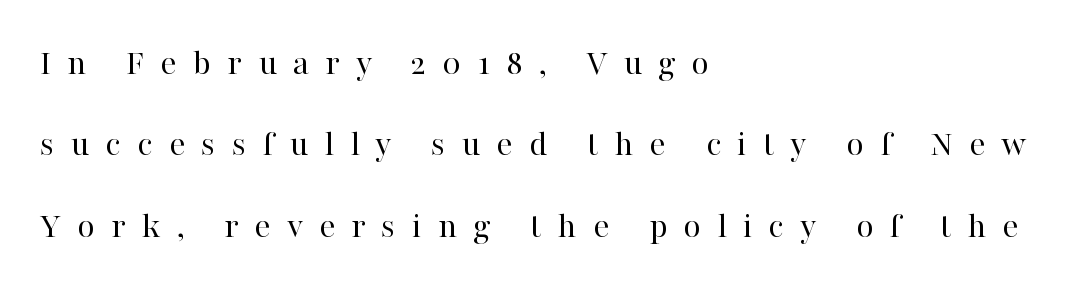
Q: Is the text bold? A: No.
Q: Is the text italic (slanted)? A: No, it is upright.
Q: Is the typeface a serif or a sans-serif typeface? A: Serif.
Q: Is the text underlined? A: No.
Q: How is the paragraph aligned? A: Left-aligned.
Q: Is the spacing between letters normal or unusually wide? A: Unusually wide.
Q: Is the spacing between lines tight, normal or loose? A: Loose.
Q: Width (condensed, normal, or wide)? A: Normal.
Q: Stroke contrast? A: High.
Q: x-height? A: Medium.
Q: Monospaced? A: No.
